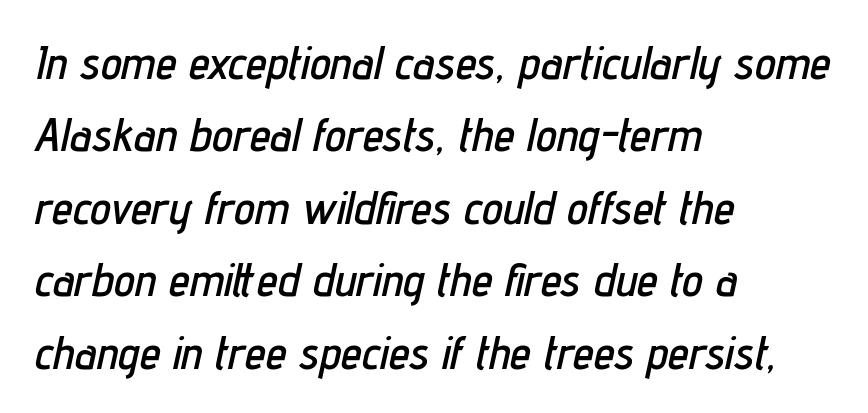
Q: Is the text italic (slanted)? A: Yes, it leans right by about 12 degrees.
Q: Is the text underlined? A: No.
Q: How is the paragraph aligned? A: Left-aligned.
Q: Is the spacing between letters normal or unusually wide? A: Normal.
Q: Is the spacing between lines tight, normal or loose? A: Normal.
Q: Width (condensed, normal, or wide)? A: Condensed.
Q: Stroke contrast? A: Low.
Q: x-height? A: Medium.
Q: Monospaced? A: No.
